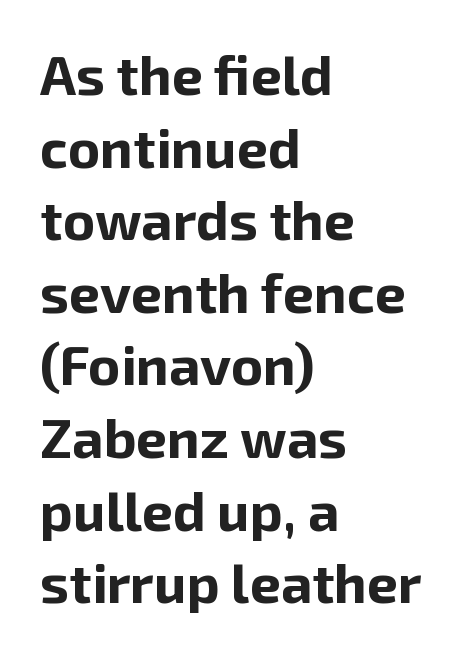
Q: Is the text bold? A: Yes.
Q: Is the text italic (slanted)? A: No, it is upright.
Q: Is the typeface a serif or a sans-serif typeface? A: Sans-serif.
Q: Is the text underlined? A: No.
Q: How is the paragraph aligned? A: Left-aligned.
Q: Is the spacing between letters normal or unusually wide? A: Normal.
Q: Is the spacing between lines tight, normal or loose? A: Normal.
Q: Width (condensed, normal, or wide)? A: Normal.
Q: Stroke contrast? A: Low.
Q: x-height? A: Medium.
Q: Monospaced? A: No.
